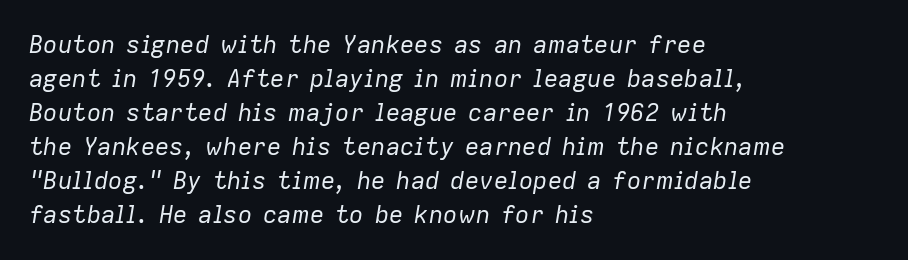
Unbolded letterforms with no extra heft. Observe the ordinary spacing: letters are neighbours, not strangers. One-word summary of the alignment: left. These lines were composed using italics.
